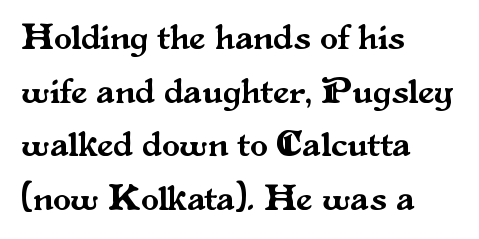
These lines keep a tight, regular rhythm from letter to letter. Designer's note — italics off, roman on. Left-aligned paragraph, ragged on the right. Is this a fixed-width face? No — the glyphs have proportional, varying widths.
